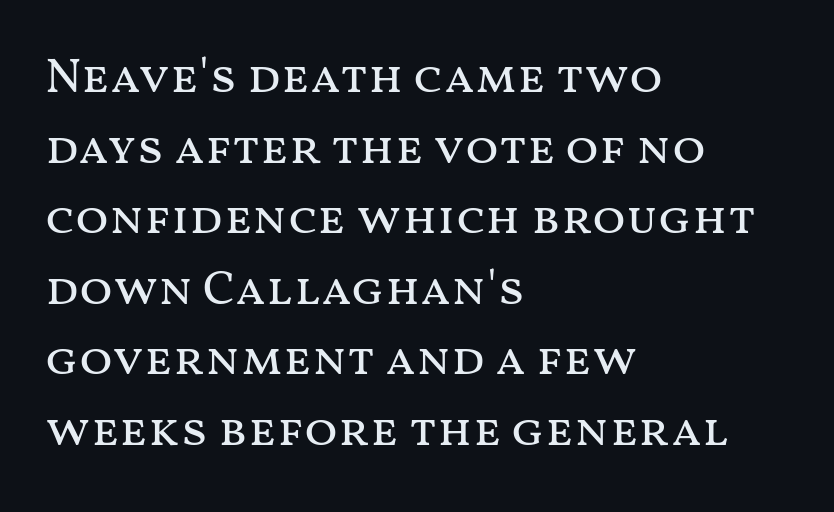
The image shows 49 px regular-weight, wide type, upright; set left-aligned, normal line spacing (1.44x), normal letter spacing, not underlined; medium stroke contrast and a medium x-height.
